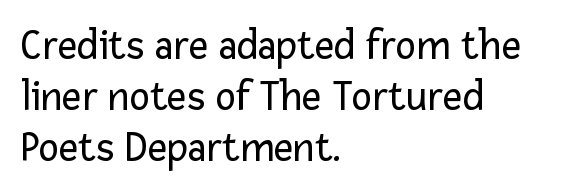
Q: Is the text bold? A: No.
Q: Is the text italic (slanted)? A: No, it is upright.
Q: Is the typeface a serif or a sans-serif typeface? A: Sans-serif.
Q: Is the text underlined? A: No.
Q: How is the paragraph aligned? A: Left-aligned.
Q: Is the spacing between letters normal or unusually wide? A: Normal.
Q: Width (condensed, normal, or wide)? A: Normal.
Q: Stroke contrast? A: Low.
Q: x-height? A: Medium.
Q: Monospaced? A: No.
